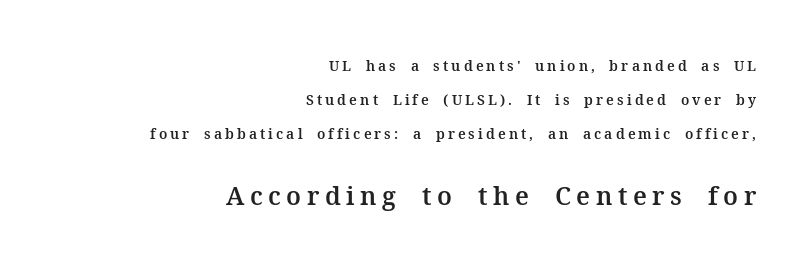
{"italic": "no", "underline": "no", "align": "right", "line_spacing": "loose", "line_spacing_ratio": 2.42, "letter_spacing": "wide", "letter_spacing_em": 0.22, "larger_block": "second", "size_ratio": 1.79, "glyph_px": 25}
